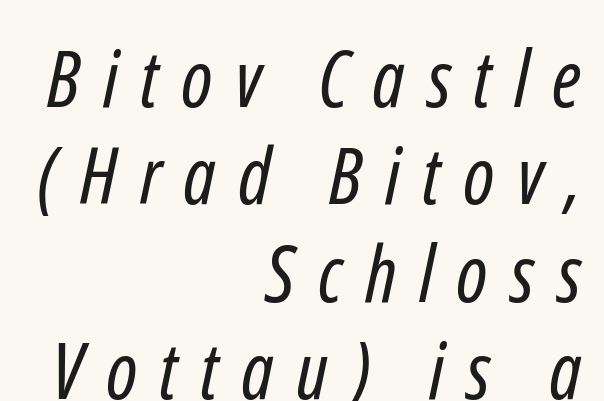
Display-style spreading of the glyphs; the letterfit is very open. Each letter's strokes conclude bluntly, with no projecting serifs. Leftover space on each line is placed entirely before the opening word. Do the characters align in a grid? No, the font is proportional.
